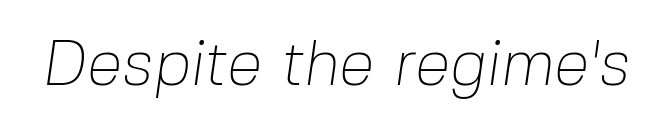
Q: Is the text bold? A: No.
Q: Is the typeface a serif or a sans-serif typeface? A: Sans-serif.
Q: Is the text underlined? A: No.
Q: Is the spacing between letters normal or unusually wide? A: Normal.
Q: Width (condensed, normal, or wide)? A: Normal.
Q: Stroke contrast? A: Low.
Q: x-height? A: Medium.
Q: Monospaced? A: No.
